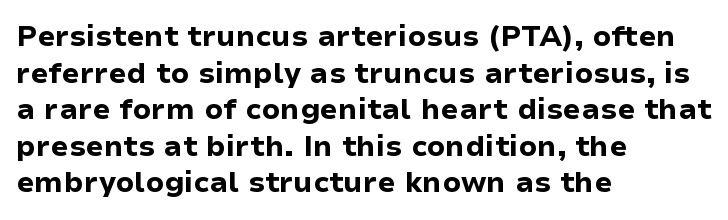
{"serif": "no", "italic": "no", "bold": "yes", "weight": "bold", "width": "normal", "stroke_contrast": "low", "x_height": "medium", "monospaced": "no", "underline": "no", "align": "left", "line_spacing": "normal", "line_spacing_ratio": 1.26, "letter_spacing": "normal", "letter_spacing_em": 0.0, "glyph_px": 29}
